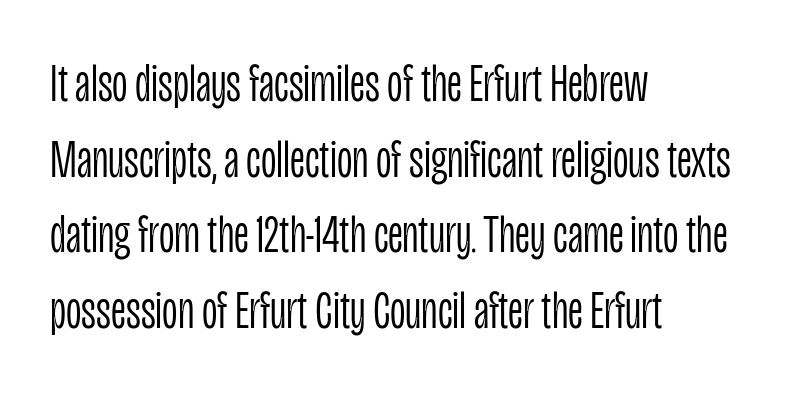
{"serif": "no", "italic": "no", "bold": "no", "weight": "light", "width": "condensed", "stroke_contrast": "low", "x_height": "large", "monospaced": "no", "underline": "no", "align": "left", "line_spacing": "normal", "line_spacing_ratio": 1.4, "letter_spacing": "normal", "letter_spacing_em": 0.0, "glyph_px": 54}
